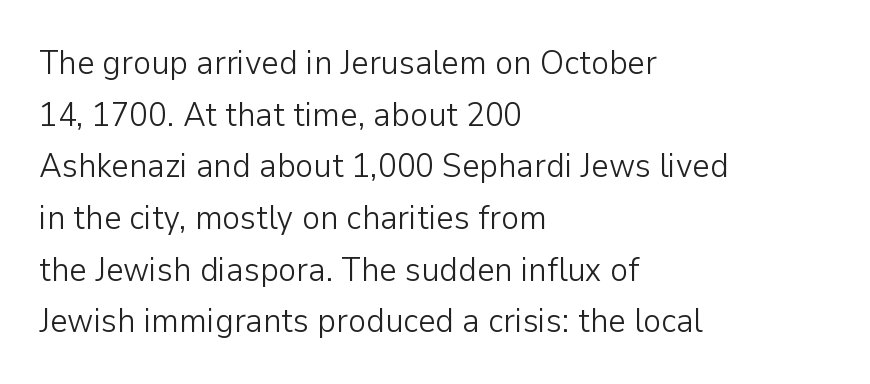
{"serif": "no", "italic": "no", "bold": "no", "weight": "light", "width": "normal", "stroke_contrast": "low", "x_height": "medium", "monospaced": "no", "underline": "no", "align": "left", "line_spacing": "normal", "line_spacing_ratio": 1.52, "letter_spacing": "normal", "letter_spacing_em": 0.0, "glyph_px": 34}
